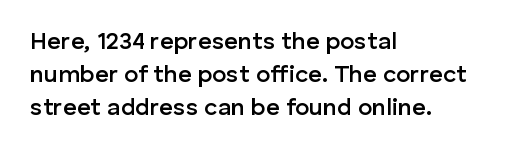
{"italic": "no", "bold": "semi", "underline": "no", "align": "left", "line_spacing": "normal", "line_spacing_ratio": 1.37, "letter_spacing": "normal", "letter_spacing_em": 0.0, "glyph_px": 24}
